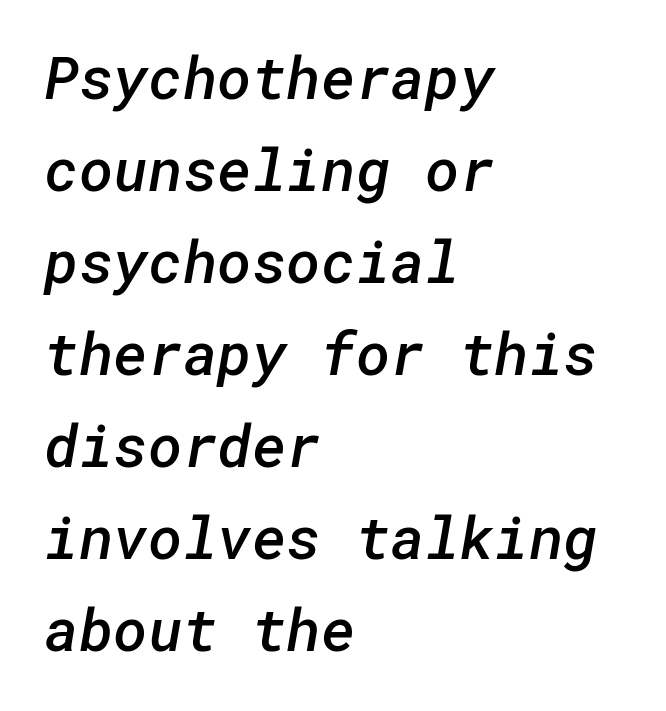
{"serif": "no", "bold": "semi", "weight": "semibold", "width": "normal", "stroke_contrast": "low", "x_height": "medium", "underline": "no", "align": "left", "line_spacing": "normal", "line_spacing_ratio": 1.56, "letter_spacing": "normal", "letter_spacing_em": 0.0, "glyph_px": 59}
